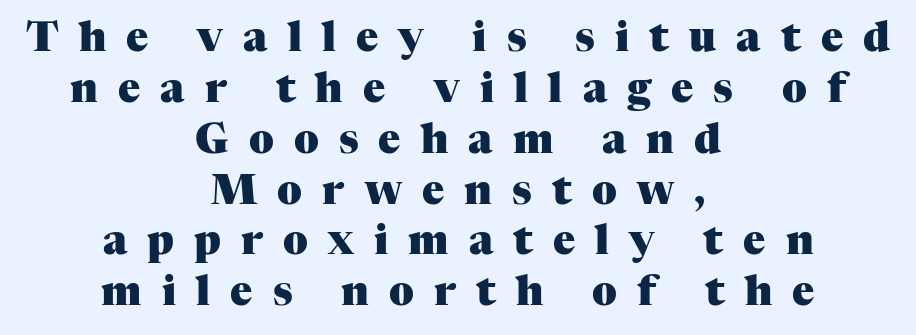
The compositor balanced each line on the midline. Chunky letters — that's bold for sure. This sample has the flowing, uneven cadence of proportional lettering. Tracking value appears strongly positive — letters spread wide. The characters display serif detailing at their extremities.
